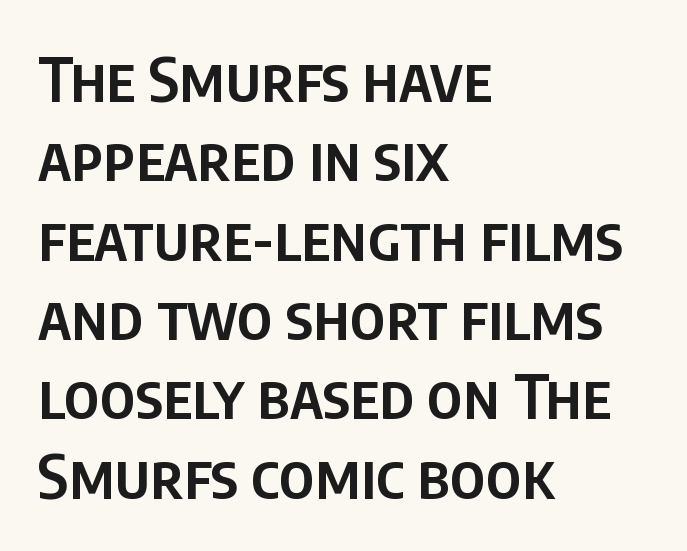
Standard letterfit; no display-style spreading of the glyphs. Type style note: lacks serifs. Horizontally, the lines are justified to the leading edge only. A typesetter would call this proportional, since set widths differ per character. The font is running at a semibold setting, under full bold. Every character sits straight up, as roman type does.
